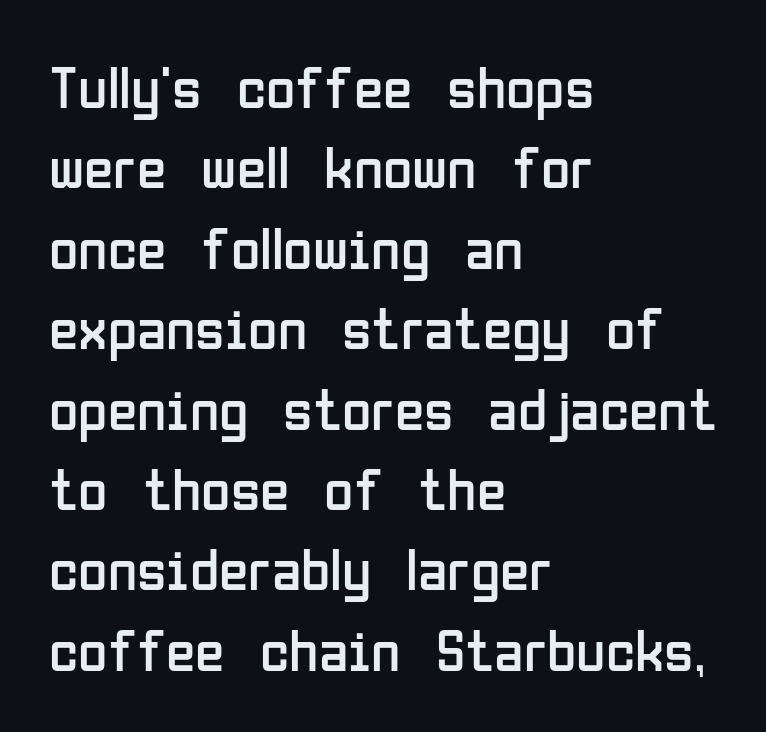
{"serif": "no", "italic": "no", "bold": "no", "weight": "regular", "width": "condensed", "stroke_contrast": "low", "x_height": "medium", "monospaced": "no", "underline": "no", "align": "left", "line_spacing": "normal", "line_spacing_ratio": 1.34, "letter_spacing": "normal", "letter_spacing_em": 0.0, "glyph_px": 60}
